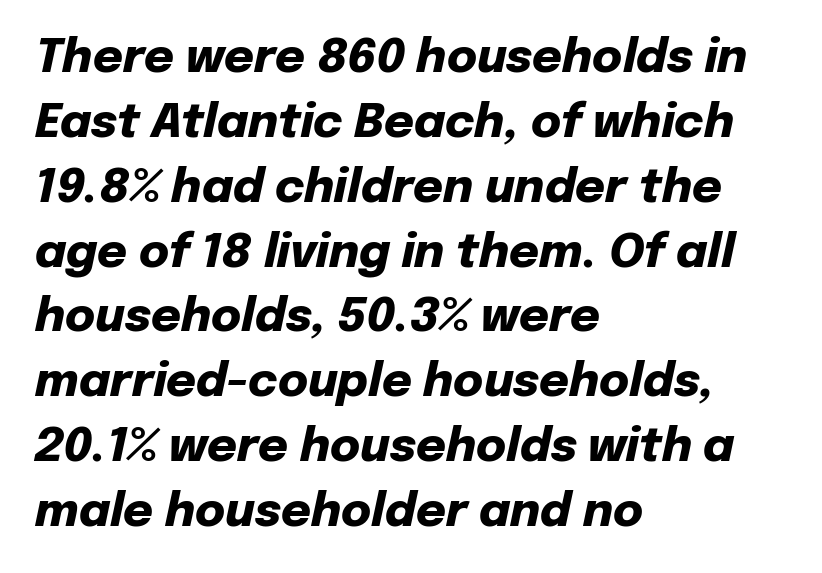
{"italic": "yes", "lean": "right", "slant_degrees": 12, "bold": "yes", "weight": "heavy", "width": "normal", "stroke_contrast": "low", "x_height": "medium", "monospaced": "no", "underline": "no", "align": "left", "line_spacing": "normal", "line_spacing_ratio": 1.41, "letter_spacing": "normal", "letter_spacing_em": 0.0, "glyph_px": 46}
